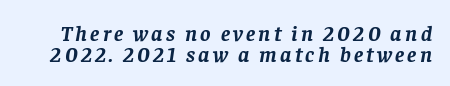
{"italic": "yes", "lean": "right", "slant_degrees": 8, "bold": "yes", "underline": "no", "line_spacing": "tight", "line_spacing_ratio": 0.97, "glyph_px": 22}
